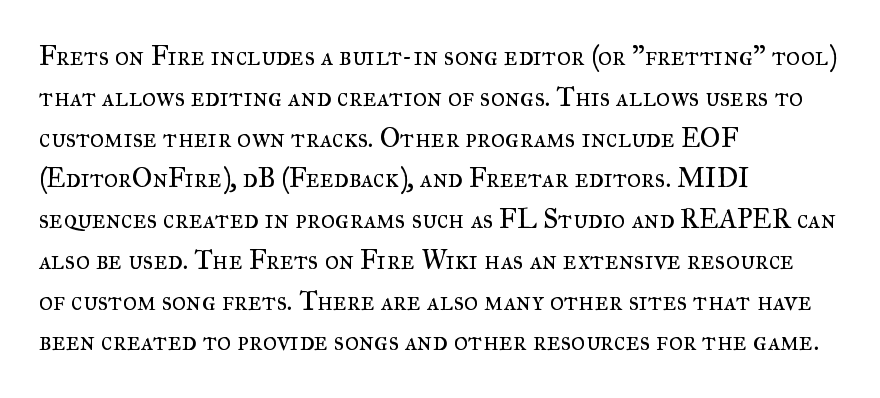
The image shows 27 px text type, upright; set left-aligned, normal line spacing (1.51x), normal letter spacing, not underlined.
